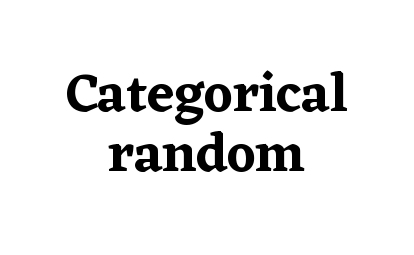
Q: Is the text italic (slanted)? A: No, it is upright.
Q: Is the typeface a serif or a sans-serif typeface? A: Serif.
Q: Is the text underlined? A: No.
Q: How is the paragraph aligned? A: Centered.
Q: Is the spacing between letters normal or unusually wide? A: Normal.
Q: Is the spacing between lines tight, normal or loose? A: Tight.
Q: Width (condensed, normal, or wide)? A: Normal.
Q: Stroke contrast? A: Low.
Q: x-height? A: Medium.
Q: Monospaced? A: No.
